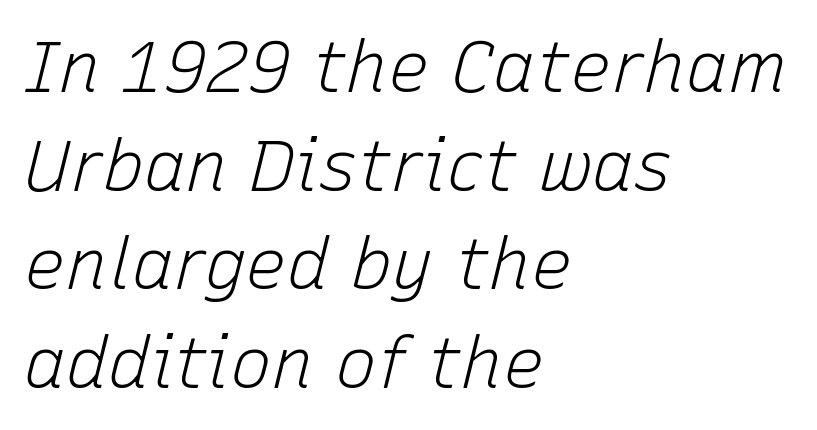
The image shows 70 px light type, italic (leaning right); set left-aligned, normal line spacing (1.41x), normal letter spacing, not underlined; low stroke contrast and a medium x-height.
